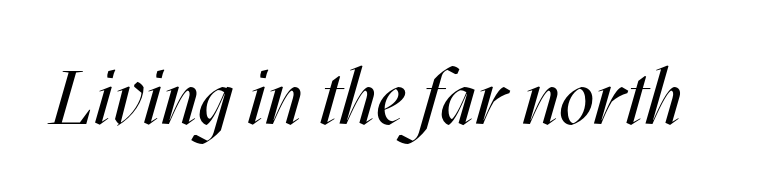
What stands out about the letter spacing? Nothing — it is the standard amount. Decoration check: the copy has no underline. This sample uses an oblique cut, with every glyph tilted off the vertical. The letterforms sit at book weight or below.
